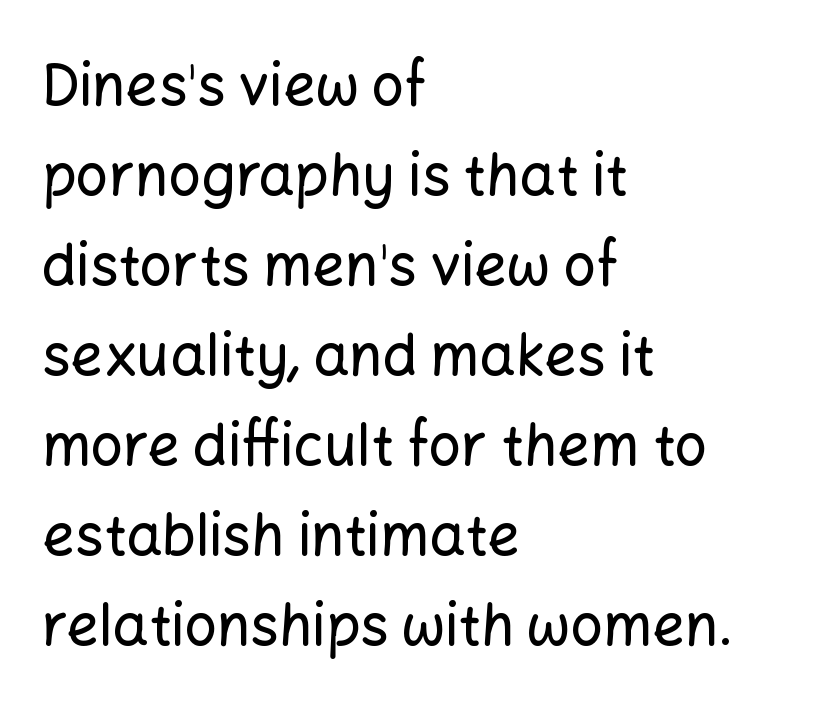
The leading is moderate, giving the passage an even texture. Each letter's strokes conclude bluntly, with no projecting serifs. Check the space under the baseline: it is left empty. Notice how the stems are strictly vertical — no italics here. Alignment: flush left. This sample has the flowing, uneven cadence of proportional lettering.
